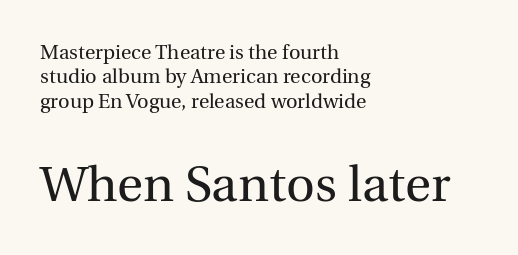
A serif font was chosen for this passage. Two sizes are in play, and the larger belongs to the second block. No word sits above an underline. Glyph-to-glyph distance matches everyday printed text. The letterforms sit at book weight or below.
